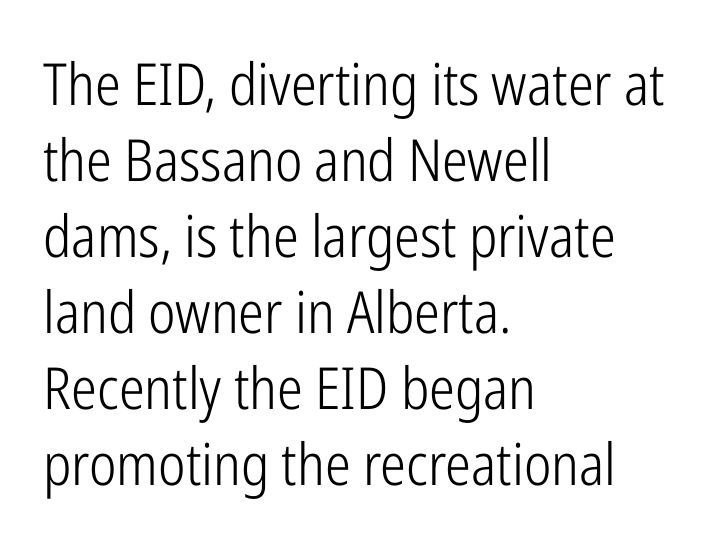
Q: Is the text bold? A: No.
Q: Is the text italic (slanted)? A: No, it is upright.
Q: Is the typeface a serif or a sans-serif typeface? A: Sans-serif.
Q: Is the text underlined? A: No.
Q: How is the paragraph aligned? A: Left-aligned.
Q: Is the spacing between letters normal or unusually wide? A: Normal.
Q: Is the spacing between lines tight, normal or loose? A: Normal.
Q: Width (condensed, normal, or wide)? A: Condensed.
Q: Stroke contrast? A: Low.
Q: x-height? A: Medium.
Q: Monospaced? A: No.
